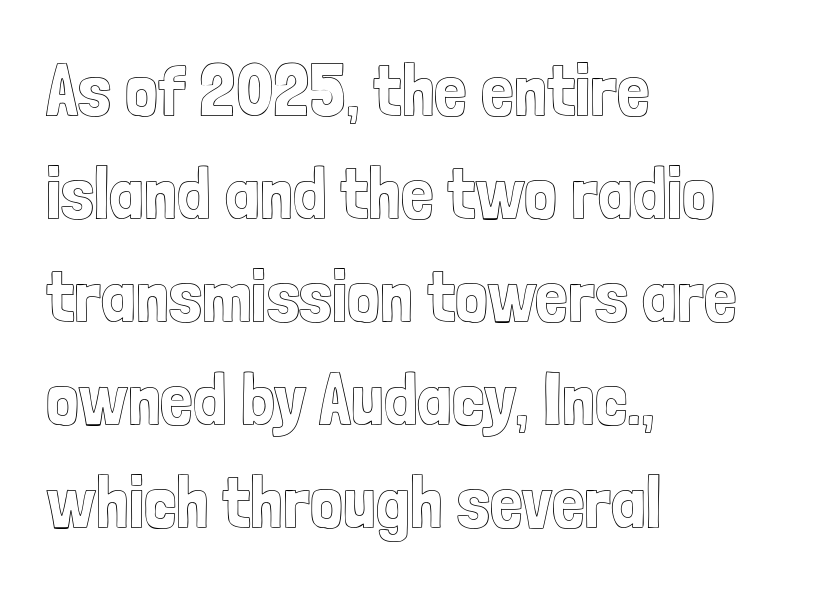
{"italic": "no", "width": "condensed", "x_height": "medium", "monospaced": "no", "underline": "no", "align": "left", "line_spacing": "normal", "line_spacing_ratio": 1.41, "letter_spacing": "normal", "letter_spacing_em": 0.0, "glyph_px": 73}
